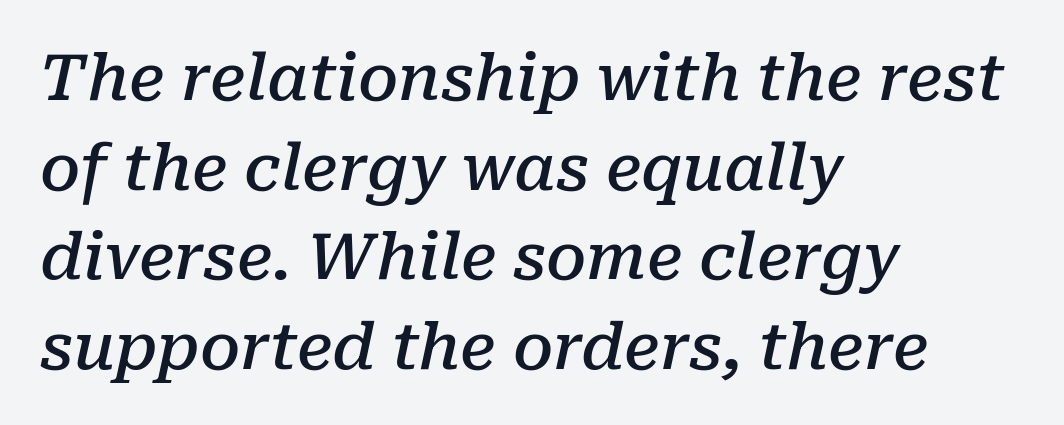
Q: Is the text bold? A: Semi-bold.
Q: Is the text italic (slanted)? A: Yes, it leans right by about 10 degrees.
Q: Is the typeface a serif or a sans-serif typeface? A: Serif.
Q: Is the text underlined? A: No.
Q: How is the paragraph aligned? A: Left-aligned.
Q: Is the spacing between letters normal or unusually wide? A: Normal.
Q: Is the spacing between lines tight, normal or loose? A: Normal.
Q: Width (condensed, normal, or wide)? A: Normal.
Q: Stroke contrast? A: Low.
Q: x-height? A: Medium.
Q: Monospaced? A: No.
